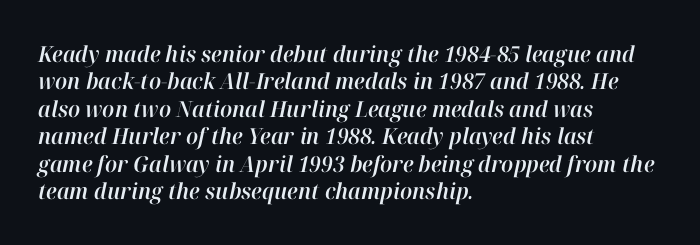
Q: Is the text italic (slanted)? A: Yes, it leans right by about 12 degrees.
Q: Is the text underlined? A: No.
Q: How is the paragraph aligned? A: Left-aligned.
Q: Is the spacing between letters normal or unusually wide? A: Normal.
Q: Is the spacing between lines tight, normal or loose? A: Normal.
